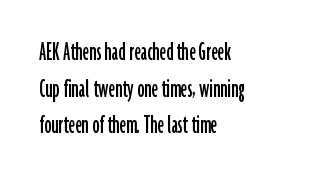
Q: Is the text italic (slanted)? A: No, it is upright.
Q: Is the typeface a serif or a sans-serif typeface? A: Sans-serif.
Q: Is the text underlined? A: No.
Q: How is the paragraph aligned? A: Left-aligned.
Q: Is the spacing between letters normal or unusually wide? A: Normal.
Q: Is the spacing between lines tight, normal or loose? A: Normal.
Q: Width (condensed, normal, or wide)? A: Condensed.
Q: Stroke contrast? A: Low.
Q: x-height? A: Medium.
Q: Monospaced? A: No.
